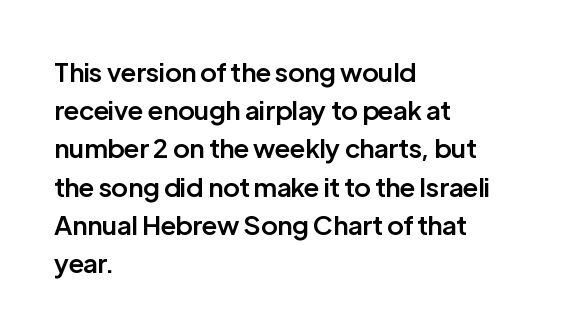
Q: Is the text bold? A: Semi-bold.
Q: Is the text italic (slanted)? A: No, it is upright.
Q: Is the text underlined? A: No.
Q: How is the paragraph aligned? A: Left-aligned.
Q: Is the spacing between letters normal or unusually wide? A: Normal.
Q: Is the spacing between lines tight, normal or loose? A: Normal.
